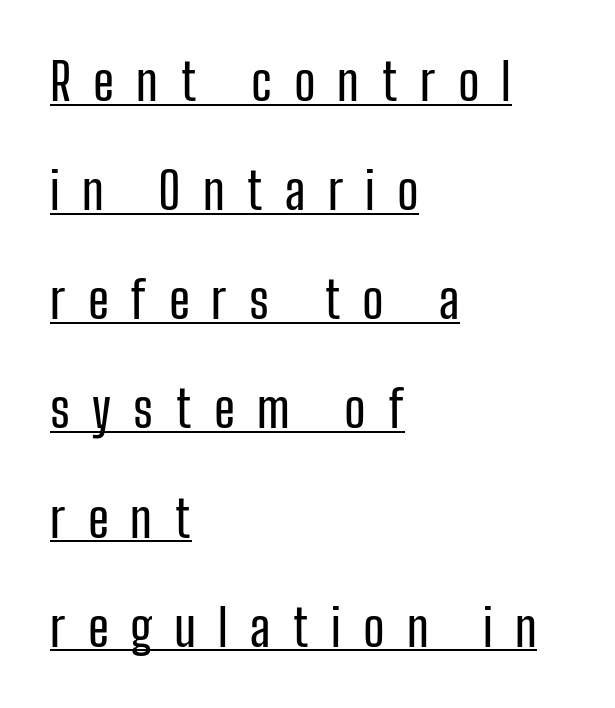
Q: Is the text italic (slanted)? A: No, it is upright.
Q: Is the typeface a serif or a sans-serif typeface? A: Sans-serif.
Q: Is the text underlined? A: Yes.
Q: How is the paragraph aligned? A: Left-aligned.
Q: Is the spacing between letters normal or unusually wide? A: Unusually wide.
Q: Is the spacing between lines tight, normal or loose? A: Loose.
Q: Width (condensed, normal, or wide)? A: Condensed.
Q: Stroke contrast? A: Low.
Q: x-height? A: Medium.
Q: Monospaced? A: No.
